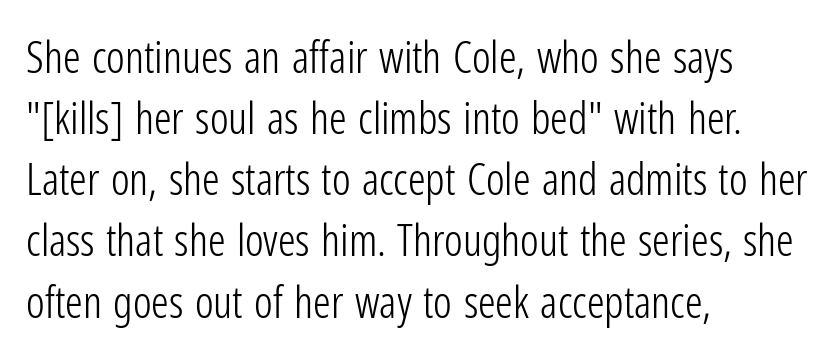
The image shows 44 px light, condensed sans-serif type, upright; set left-aligned, normal line spacing (1.39x), normal letter spacing, not underlined; low stroke contrast and a medium x-height.
